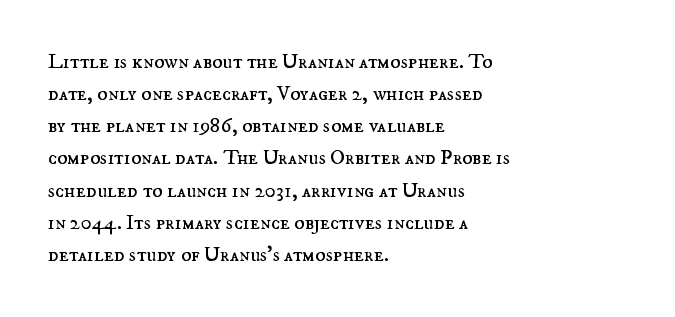
Is the block centered? No — it sits flush against the left margin. Honestly, the row spacing looks completely unremarkable. Check under the words: just untouched page. Ascenders rise straight up at ninety degrees. Nobody touched the tracking dial on this one.
